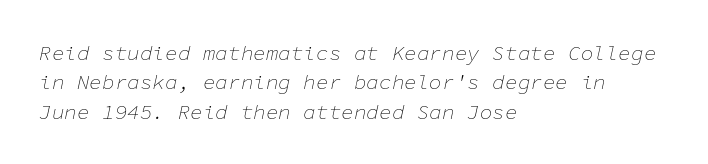
The image shows 21 px text type, italic (leaning right); set left-aligned, normal line spacing (1.4x), normal letter spacing, not underlined.
